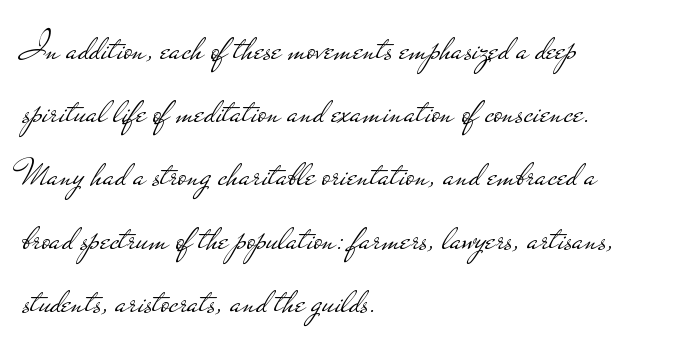
The image shows 40 px light, wide sans-serif type; set left-aligned, normal line spacing (1.58x), normal letter spacing, not underlined; low stroke contrast and a small x-height.
